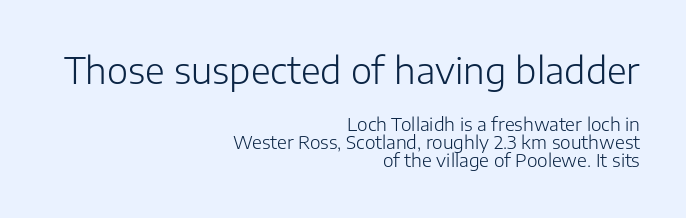
{"serif": "no", "italic": "no", "bold": "no", "weight": "light", "width": "normal", "stroke_contrast": "low", "x_height": "medium", "monospaced": "no", "underline": "no", "align": "right", "line_spacing": "tight", "line_spacing_ratio": 1.02, "letter_spacing": "normal", "letter_spacing_em": 0.0, "larger_block": "first", "size_ratio": 2.0, "glyph_px": 36}
